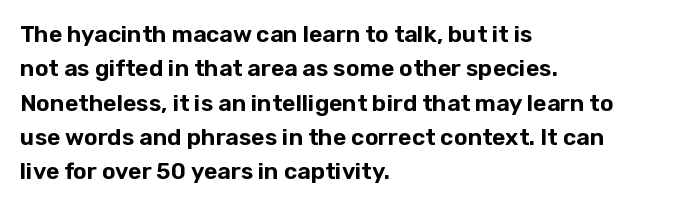
If you drew a ruler down the left edge, every line would touch it. Any mark beneath the type? The region is blank. Vertical spacing — default. It's the straight-up-and-down kind of type.
